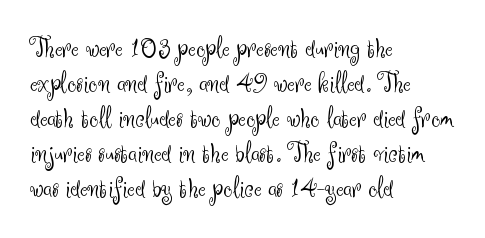
The image shows 29 px light sans-serif type, upright; set left-aligned, line spacing 1.21x, normal letter spacing, not underlined; medium stroke contrast and a small x-height.
